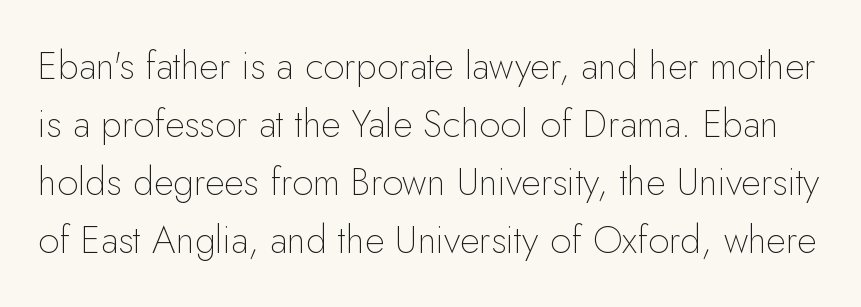
{"serif": "no", "italic": "no", "bold": "no", "weight": "thin", "width": "normal", "stroke_contrast": "low", "x_height": "small", "monospaced": "no", "underline": "no", "line_spacing": "normal", "line_spacing_ratio": 1.53, "letter_spacing": "normal", "letter_spacing_em": 0.0, "glyph_px": 38}
